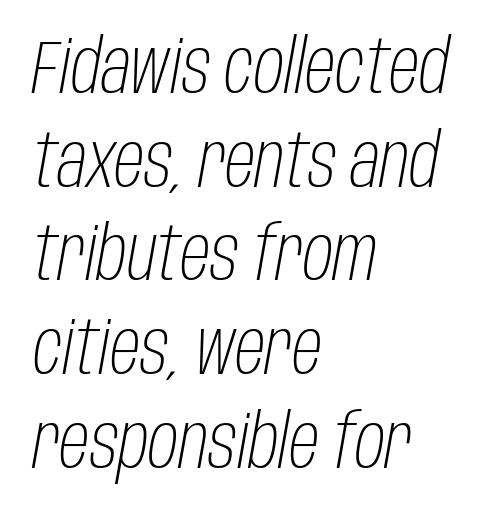
The image shows 75 px light, condensed type, italic (leaning right); set left-aligned, normal line spacing (1.25x), normal letter spacing, not underlined; low stroke contrast and a large x-height.
